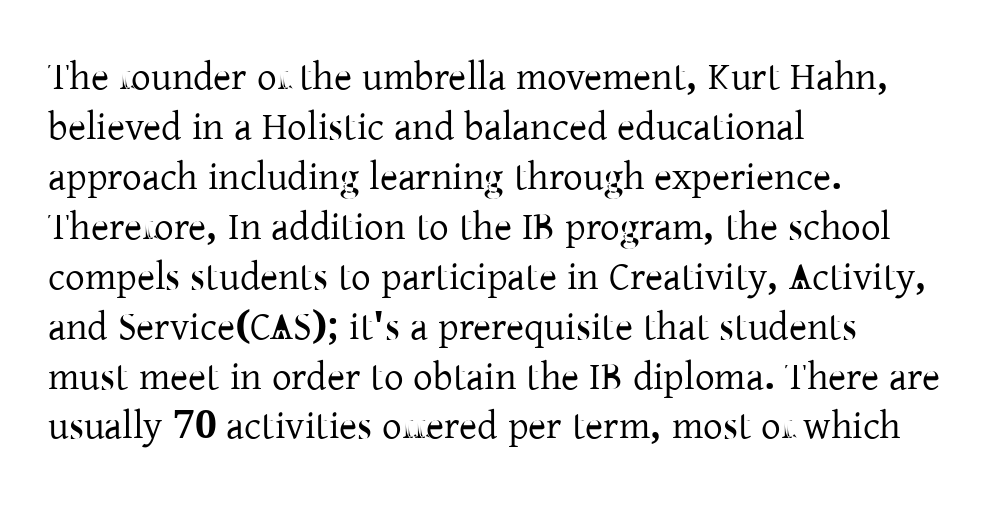
{"serif": "yes", "italic": "no", "width": "normal", "stroke_contrast": "low", "x_height": "medium", "monospaced": "no", "underline": "no", "align": "left", "line_spacing": "normal", "line_spacing_ratio": 1.28, "letter_spacing": "normal", "letter_spacing_em": 0.0, "glyph_px": 39}
